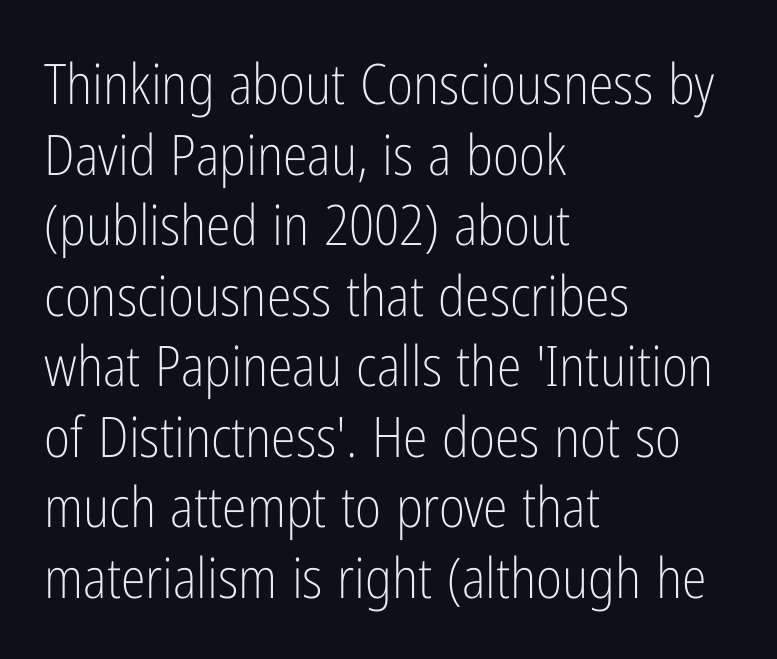
The image shows 56 px light, condensed sans-serif type, upright; set left-aligned, normal line spacing (1.26x), normal letter spacing, not underlined; low stroke contrast and a medium x-height.
